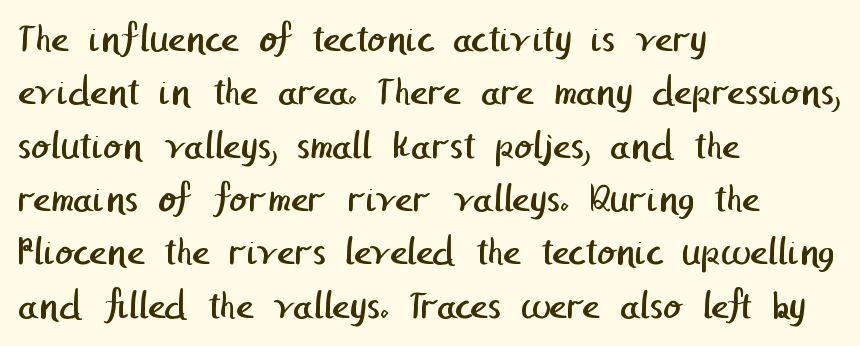
{"serif": "no", "bold": "no", "weight": "regular", "width": "normal", "stroke_contrast": "low", "x_height": "medium", "underline": "no", "align": "left", "line_spacing": "normal", "line_spacing_ratio": 1.27, "letter_spacing": "normal", "letter_spacing_em": 0.0, "glyph_px": 42}
